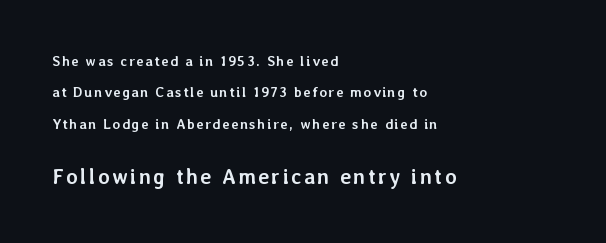
{"italic": "no", "bold": "yes", "underline": "no", "align": "left", "line_spacing": "loose", "line_spacing_ratio": 2.25, "larger_block": "second", "size_ratio": 1.5, "glyph_px": 21}
